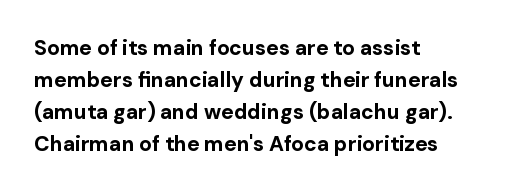
The type sits square on the baseline with zero lean. Summary of weight: heavy, a full bold. Interline gaps are of average width in this sample. The type is set solid horizontally, with unmodified tracking. Underline: absent.
